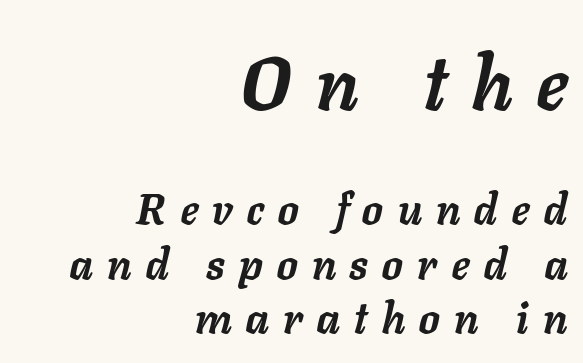
{"italic": "yes", "lean": "right", "slant_degrees": 11, "bold": "yes", "weight": "semibold", "width": "normal", "stroke_contrast": "low", "x_height": "medium", "monospaced": "no", "underline": "no", "align": "right", "line_spacing": "normal", "line_spacing_ratio": 1.26, "letter_spacing": "wide", "letter_spacing_em": 0.34, "larger_block": "first", "size_ratio": 1.74, "glyph_px": 75}
